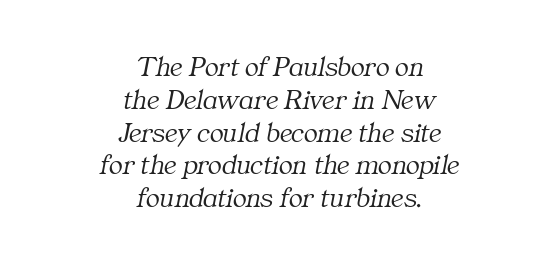
Q: Is the text bold? A: No.
Q: Is the text italic (slanted)? A: Yes, it leans right by about 11 degrees.
Q: Is the typeface a serif or a sans-serif typeface? A: Serif.
Q: Is the text underlined? A: No.
Q: How is the paragraph aligned? A: Centered.
Q: Is the spacing between letters normal or unusually wide? A: Normal.
Q: Is the spacing between lines tight, normal or loose? A: Tight.
Q: Width (condensed, normal, or wide)? A: Normal.
Q: Stroke contrast? A: Medium.
Q: x-height? A: Medium.
Q: Monospaced? A: No.
